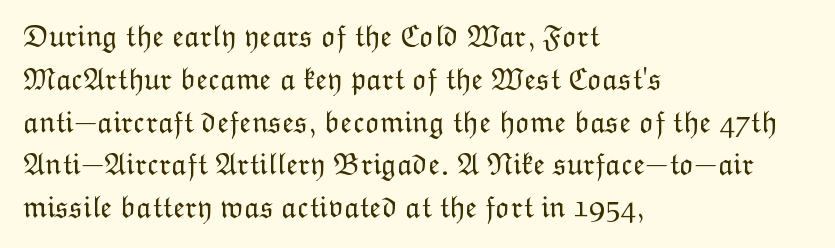
The image shows 31 px light type, upright; set left-aligned, normal line spacing (1.38x), normal letter spacing, not underlined; low stroke contrast and a medium x-height.
